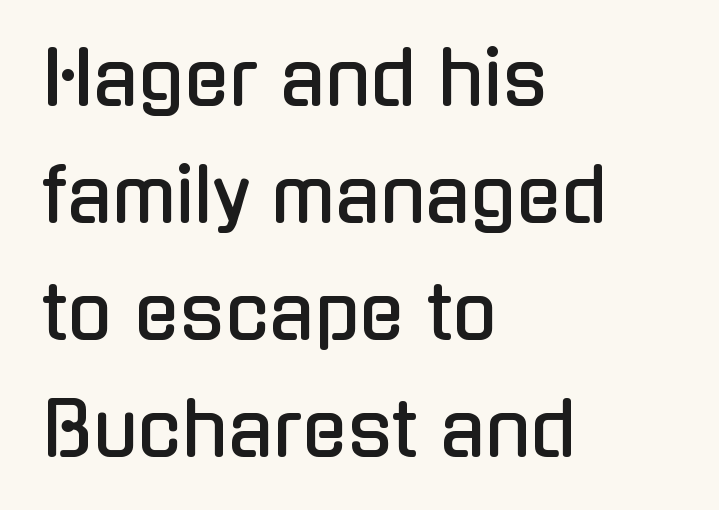
Q: Is the text italic (slanted)? A: No, it is upright.
Q: Is the typeface a serif or a sans-serif typeface? A: Sans-serif.
Q: Is the text underlined? A: No.
Q: How is the paragraph aligned? A: Left-aligned.
Q: Is the spacing between letters normal or unusually wide? A: Normal.
Q: Is the spacing between lines tight, normal or loose? A: Normal.
Q: Width (condensed, normal, or wide)? A: Condensed.
Q: Stroke contrast? A: Low.
Q: x-height? A: Medium.
Q: Monospaced? A: No.
